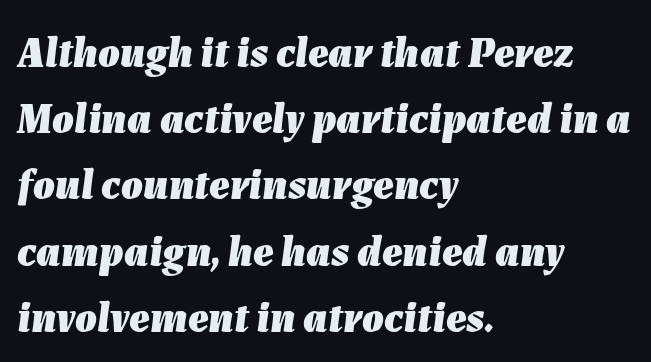
{"italic": "yes", "lean": "right", "slant_degrees": 7, "bold": "yes", "weight": "heavy", "width": "normal", "stroke_contrast": "low", "x_height": "medium", "monospaced": "no", "underline": "no", "align": "left", "line_spacing": "normal", "line_spacing_ratio": 1.54, "letter_spacing": "normal", "letter_spacing_em": 0.0, "glyph_px": 43}
